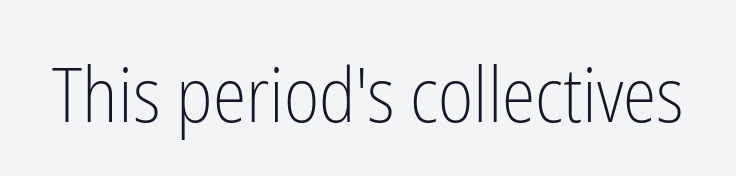
Q: Is the text bold? A: No.
Q: Is the text italic (slanted)? A: No, it is upright.
Q: Is the typeface a serif or a sans-serif typeface? A: Sans-serif.
Q: Is the text underlined? A: No.
Q: Is the spacing between letters normal or unusually wide? A: Normal.
Q: Width (condensed, normal, or wide)? A: Condensed.
Q: Stroke contrast? A: Low.
Q: x-height? A: Medium.
Q: Monospaced? A: No.
